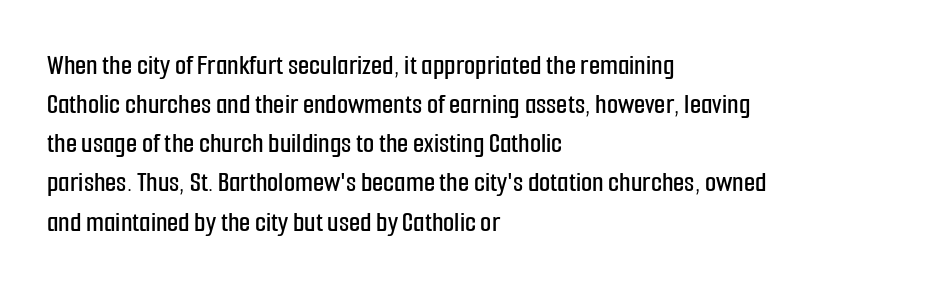
The image shows 29 px condensed sans-serif type, upright; set left-aligned, normal line spacing (1.35x), normal letter spacing, not underlined; low stroke contrast and a medium x-height.
